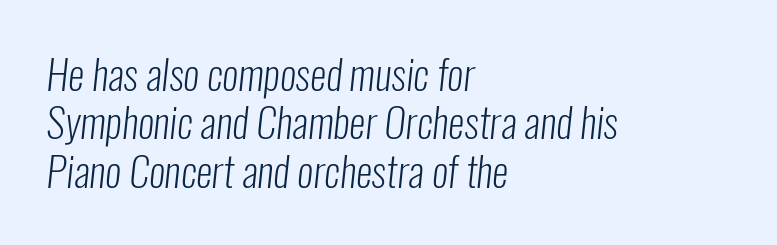
I'd call this a sans setting — the letters go barefoot. Honestly, there is no underline to notice here at all. In CSS terms this would be text-align: left. Proportional: the letters do not fall into vertical columns.
